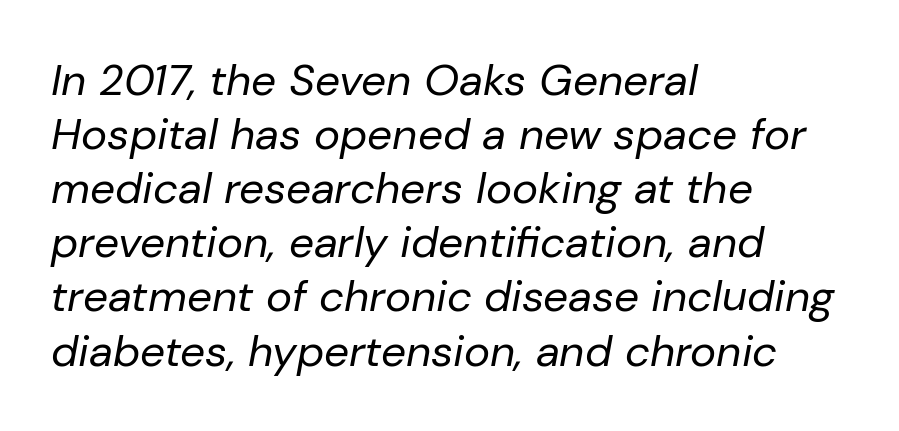
{"italic": "yes", "lean": "right", "slant_degrees": 10, "bold": "no", "weight": "regular", "width": "normal", "stroke_contrast": "low", "x_height": "medium", "monospaced": "no", "underline": "no", "align": "left", "line_spacing_ratio": 1.23, "letter_spacing": "normal", "letter_spacing_em": 0.0, "glyph_px": 44}
